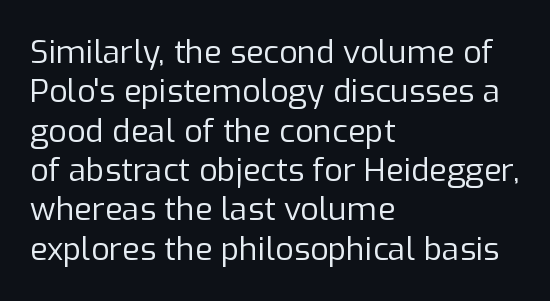
The image shows 32 px regular-weight sans-serif type, upright; set left-aligned, line spacing 1.23x, normal letter spacing, not underlined; low stroke contrast and a medium x-height.
